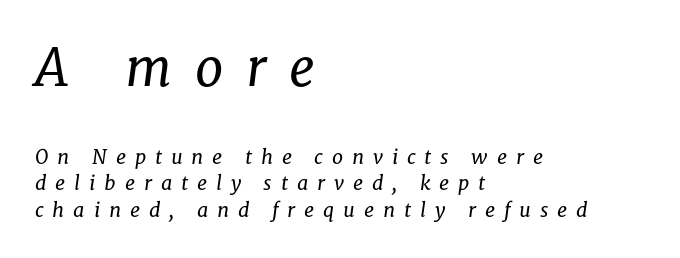
The space beneath each line is pristine and unruled. This sample uses expanded letter spacing, leaving extra air between glyphs. Horizontal alignment here is leftward, the default for most running prose. The letters in the upper block stand taller than those in the block below. Do the characters align in a grid? No, the font is proportional. The leading is moderate, giving the passage an even texture.
